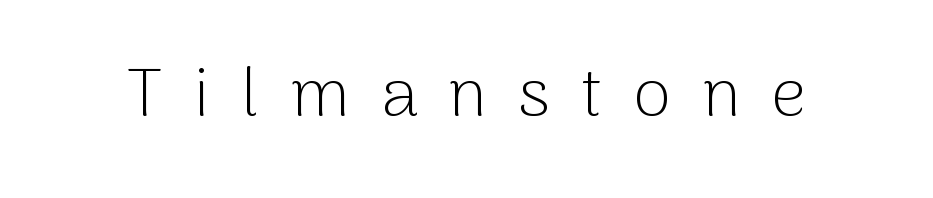
Q: Is the text bold? A: No.
Q: Is the text italic (slanted)? A: No, it is upright.
Q: Is the typeface a serif or a sans-serif typeface? A: Sans-serif.
Q: Is the text underlined? A: No.
Q: Is the spacing between letters normal or unusually wide? A: Unusually wide.
Q: Width (condensed, normal, or wide)? A: Normal.
Q: Stroke contrast? A: Low.
Q: x-height? A: Medium.
Q: Monospaced? A: No.
